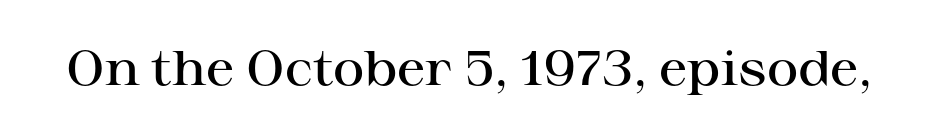
The image shows 48 px semibold, wide serif type, upright; set normal letter spacing, not underlined; high stroke contrast and a medium x-height.
